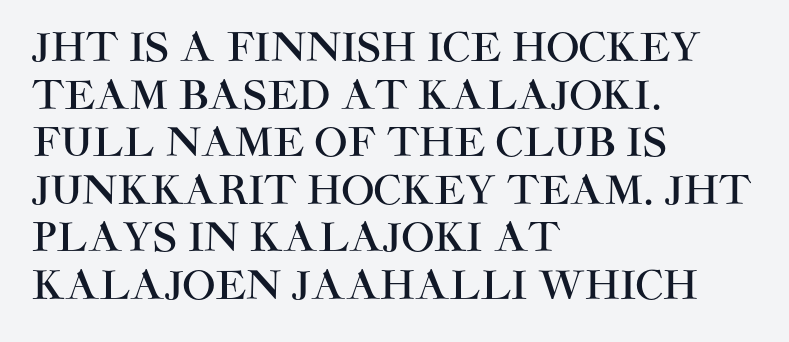
{"serif": "no", "italic": "no", "width": "normal", "stroke_contrast": "high", "x_height": "large", "monospaced": "no", "underline": "no", "align": "left", "line_spacing_ratio": 1.22, "letter_spacing": "normal", "letter_spacing_em": 0.0, "glyph_px": 39}
